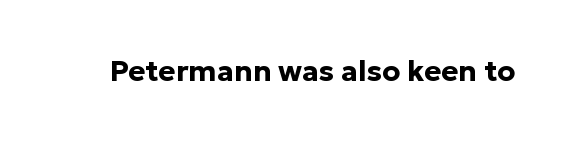
Q: Is the text bold? A: Yes.
Q: Is the text italic (slanted)? A: No, it is upright.
Q: Is the typeface a serif or a sans-serif typeface? A: Sans-serif.
Q: Is the text underlined? A: No.
Q: Is the spacing between letters normal or unusually wide? A: Normal.
Q: Width (condensed, normal, or wide)? A: Normal.
Q: Stroke contrast? A: Low.
Q: x-height? A: Medium.
Q: Monospaced? A: No.
